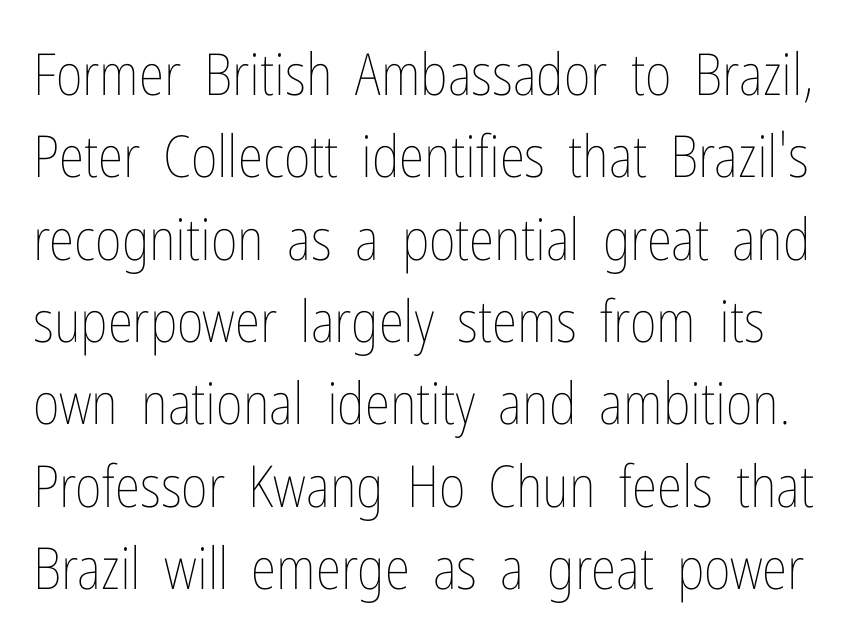
Q: Is the text bold? A: No.
Q: Is the text italic (slanted)? A: No, it is upright.
Q: Is the text underlined? A: No.
Q: Is the spacing between letters normal or unusually wide? A: Normal.
Q: Is the spacing between lines tight, normal or loose? A: Normal.
Q: Width (condensed, normal, or wide)? A: Condensed.
Q: Stroke contrast? A: Low.
Q: x-height? A: Medium.
Q: Monospaced? A: No.
